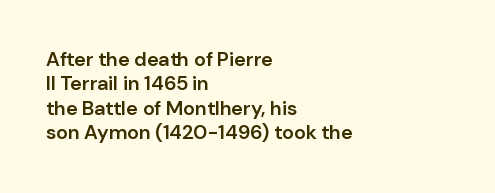
Q: Is the text bold? A: Semi-bold.
Q: Is the text italic (slanted)? A: No, it is upright.
Q: Is the text underlined? A: No.
Q: How is the paragraph aligned? A: Left-aligned.
Q: Is the spacing between letters normal or unusually wide? A: Normal.
